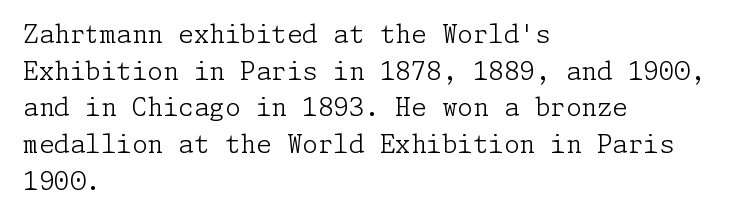
The image shows 25 px text type, upright; set left-aligned, normal line spacing (1.47x), normal letter spacing, not underlined.
